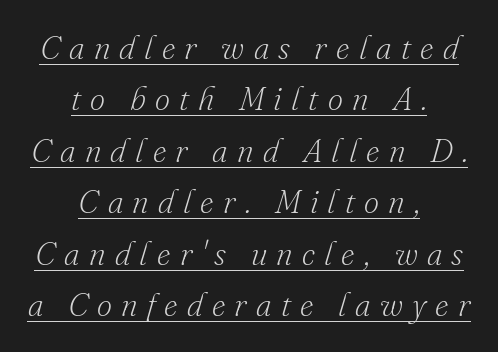
Q: Is the text bold? A: No.
Q: Is the text italic (slanted)? A: Yes, it leans right by about 16 degrees.
Q: Is the typeface a serif or a sans-serif typeface? A: Serif.
Q: Is the text underlined? A: Yes.
Q: How is the paragraph aligned? A: Centered.
Q: Is the spacing between letters normal or unusually wide? A: Unusually wide.
Q: Is the spacing between lines tight, normal or loose? A: Normal.
Q: Width (condensed, normal, or wide)? A: Normal.
Q: Stroke contrast? A: Low.
Q: x-height? A: Small.
Q: Monospaced? A: No.
